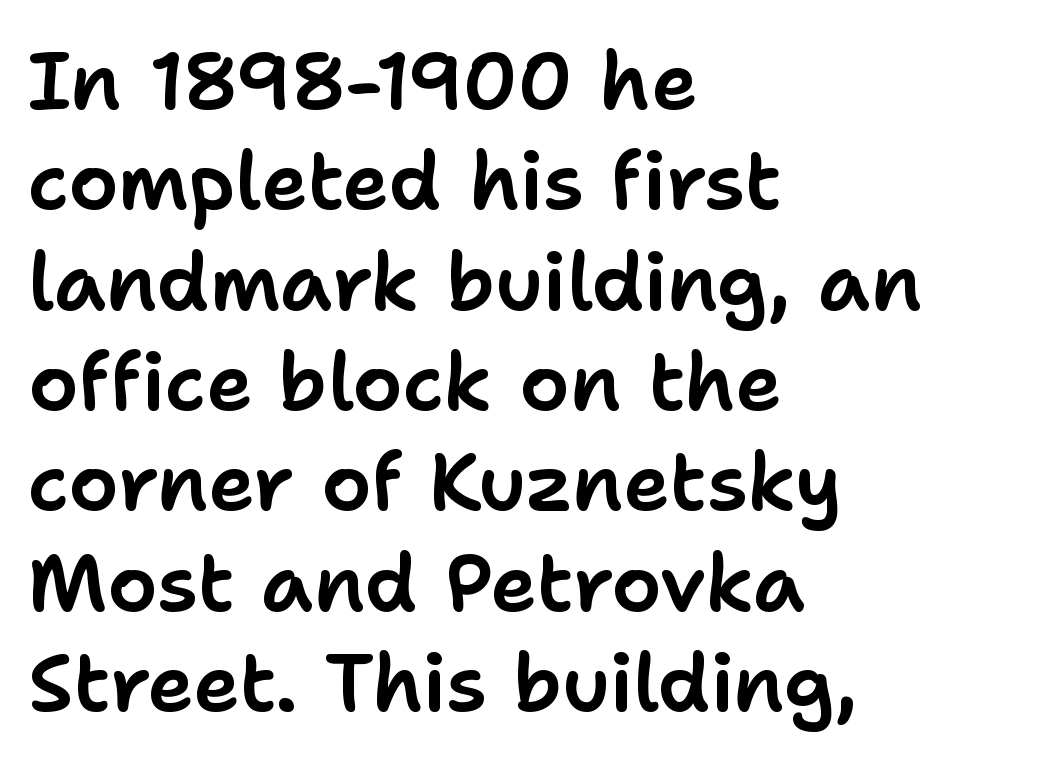
{"serif": "no", "italic": "no", "width": "normal", "stroke_contrast": "low", "x_height": "medium", "monospaced": "no", "underline": "no", "align": "left", "line_spacing": "normal", "line_spacing_ratio": 1.27, "letter_spacing": "normal", "letter_spacing_em": 0.0, "glyph_px": 79}
